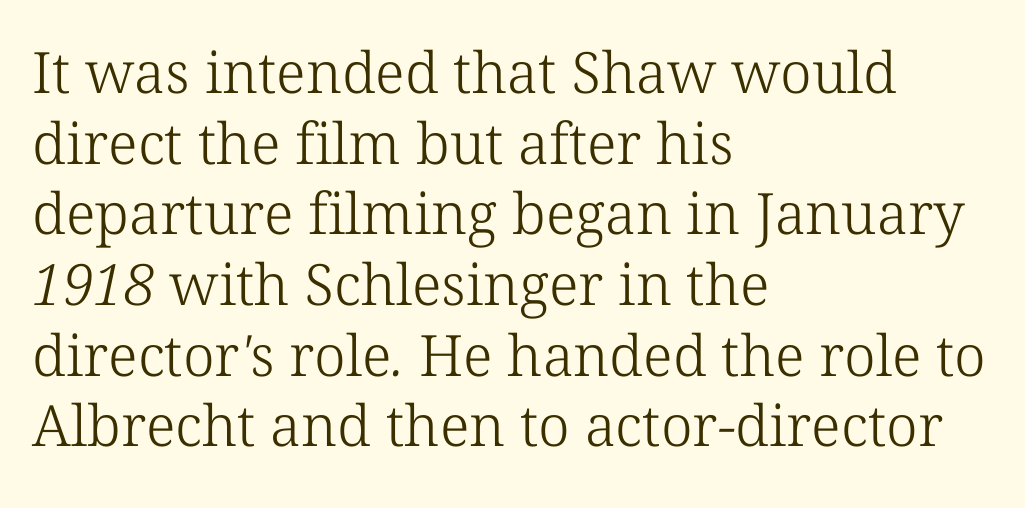
{"serif": "yes", "bold": "no", "weight": "light", "width": "normal", "stroke_contrast": "low", "x_height": "medium", "monospaced": "no", "underline": "no", "align": "left", "line_spacing_ratio": 1.24, "letter_spacing": "normal", "letter_spacing_em": 0.0, "glyph_px": 57}
